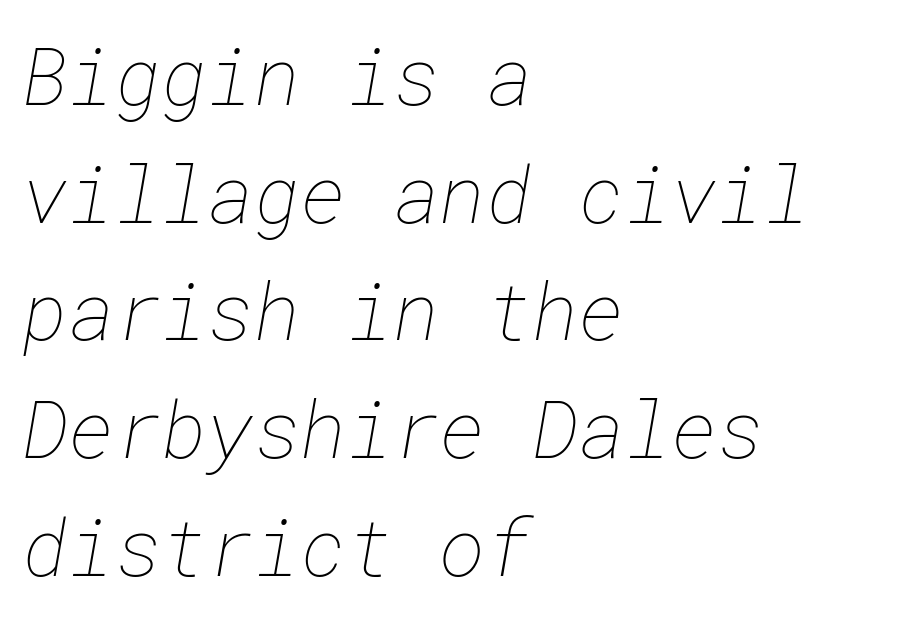
The ragged edge is on the right, which tells us the setting is flush left. The letters look calm and open, with moderate or lighter stems. A typesetter would call this zero additional tracking. One glance says typical: line gaps are just what's usual.
